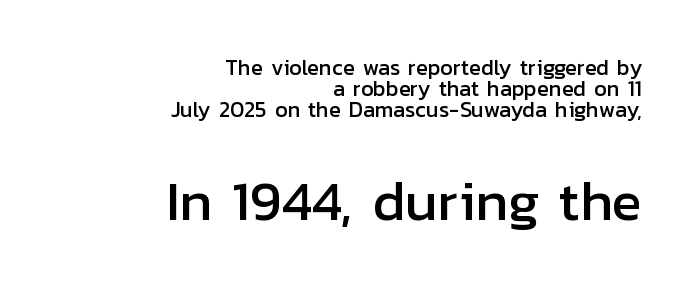
Q: Is the text italic (slanted)? A: No, it is upright.
Q: Is the typeface a serif or a sans-serif typeface? A: Sans-serif.
Q: Is the text underlined? A: No.
Q: How is the paragraph aligned? A: Right-aligned.
Q: Is the spacing between letters normal or unusually wide? A: Normal.
Q: Is the spacing between lines tight, normal or loose? A: Tight.
Q: Which block of text is set in a larger size, the first (top) or the second (bottom)? A: The second (bottom) one.
Q: Width (condensed, normal, or wide)? A: Normal.
Q: Stroke contrast? A: Low.
Q: x-height? A: Medium.
Q: Monospaced? A: No.
